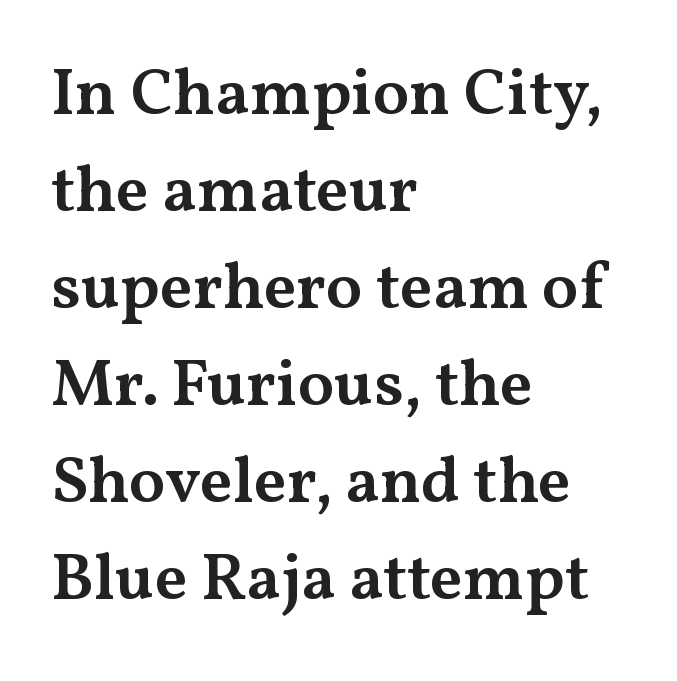
{"serif": "yes", "italic": "no", "bold": "semi", "weight": "semibold", "width": "wide", "stroke_contrast": "medium", "x_height": "medium", "monospaced": "no", "underline": "no", "align": "left", "line_spacing": "normal", "line_spacing_ratio": 1.47, "letter_spacing": "normal", "letter_spacing_em": 0.0, "glyph_px": 66}
